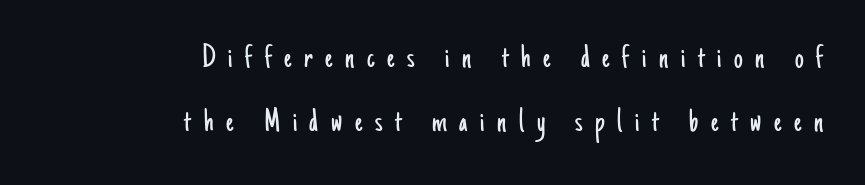
Q: Is the text bold? A: No.
Q: Is the text italic (slanted)? A: No, it is upright.
Q: Is the typeface a serif or a sans-serif typeface? A: Sans-serif.
Q: Is the text underlined? A: No.
Q: How is the paragraph aligned? A: Right-aligned.
Q: Is the spacing between letters normal or unusually wide? A: Unusually wide.
Q: Width (condensed, normal, or wide)? A: Condensed.
Q: Stroke contrast? A: Low.
Q: x-height? A: Small.
Q: Monospaced? A: No.
